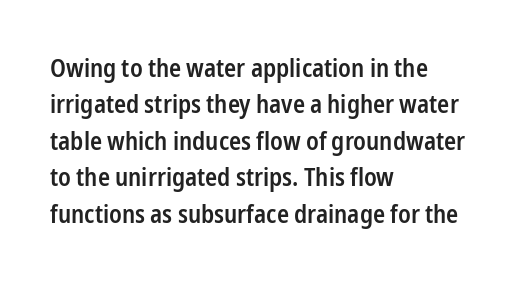
Q: Is the text bold? A: Semi-bold.
Q: Is the text italic (slanted)? A: No, it is upright.
Q: Is the text underlined? A: No.
Q: How is the paragraph aligned? A: Left-aligned.
Q: Is the spacing between letters normal or unusually wide? A: Normal.
Q: Is the spacing between lines tight, normal or loose? A: Normal.
